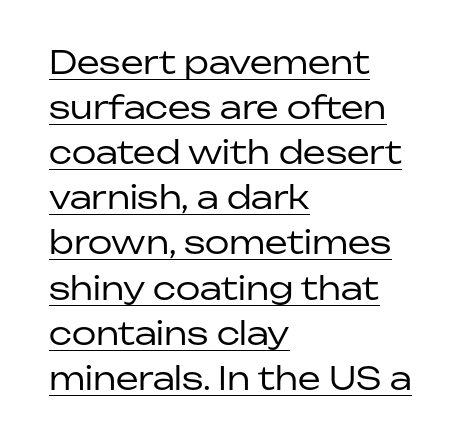
The image shows 32 px regular-weight sans-serif type, upright; set left-aligned, normal line spacing (1.41x), normal letter spacing, underlined; low stroke contrast and a medium x-height.
